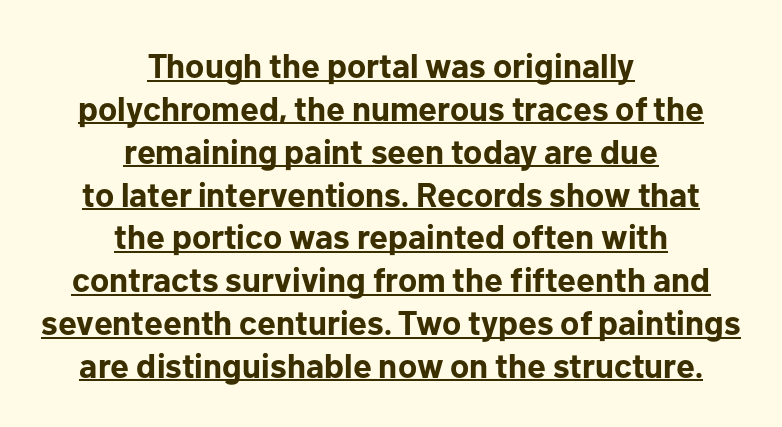
{"serif": "no", "italic": "no", "bold": "yes", "weight": "bold", "width": "normal", "stroke_contrast": "low", "x_height": "medium", "monospaced": "no", "underline": "yes", "align": "center", "line_spacing": "normal", "line_spacing_ratio": 1.26, "letter_spacing": "normal", "letter_spacing_em": 0.0, "glyph_px": 34}
